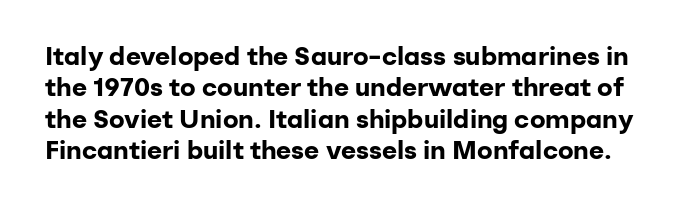
The image shows 26 px bold type, upright; set line spacing 1.21x, normal letter spacing, not underlined.
